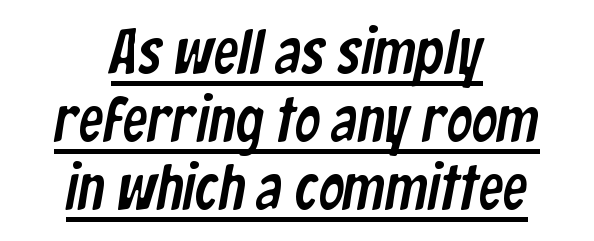
Q: Is the typeface a serif or a sans-serif typeface? A: Sans-serif.
Q: Is the text underlined? A: Yes.
Q: How is the paragraph aligned? A: Centered.
Q: Is the spacing between letters normal or unusually wide? A: Normal.
Q: Is the spacing between lines tight, normal or loose? A: Tight.
Q: Width (condensed, normal, or wide)? A: Condensed.
Q: Stroke contrast? A: Low.
Q: x-height? A: Medium.
Q: Monospaced? A: No.
